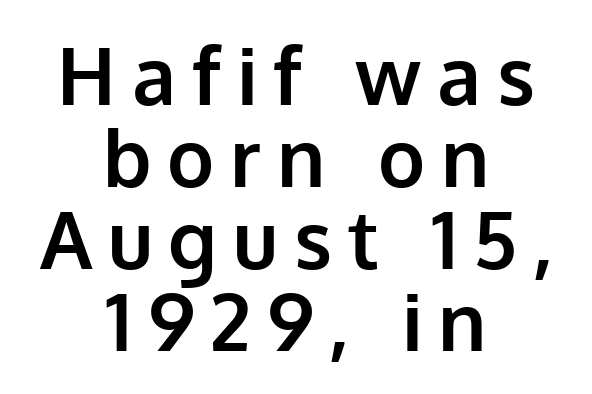
Nope, not italic — everything's standing straight. This is heavy type, rendered in bold. Any mark beneath the type? The region is blank. Caption: multi-line text, centered on the measure.
